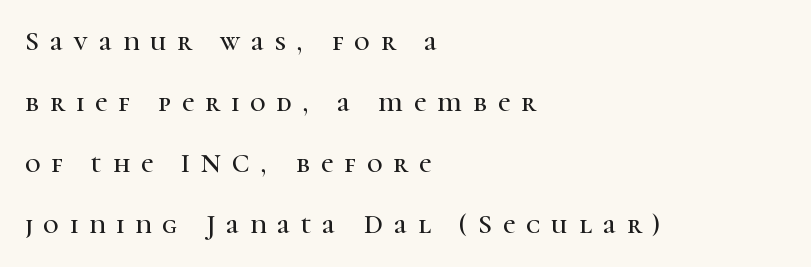
The image shows 27 px text type, upright; set left-aligned, loose line spacing (2.26x), unusually wide letter spacing (+0.41 em), not underlined.
